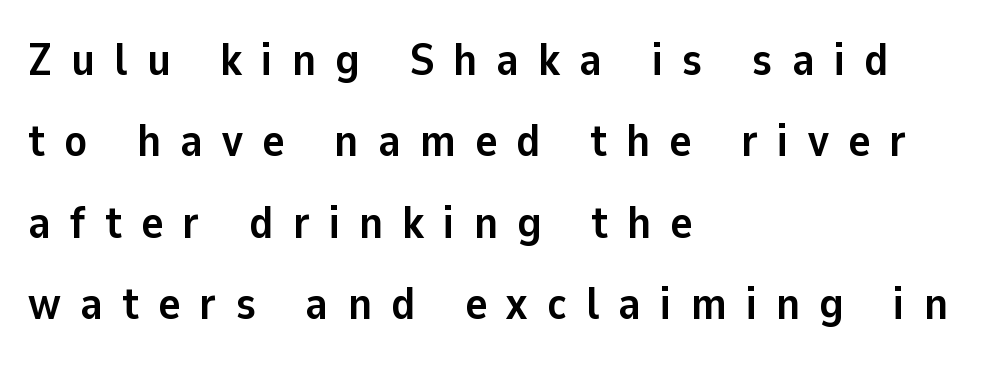
{"serif": "no", "italic": "no", "bold": "yes", "weight": "semibold", "width": "normal", "stroke_contrast": "low", "x_height": "medium", "monospaced": "no", "underline": "no", "align": "left", "line_spacing_ratio": 1.77, "letter_spacing": "wide", "letter_spacing_em": 0.42, "glyph_px": 46}
